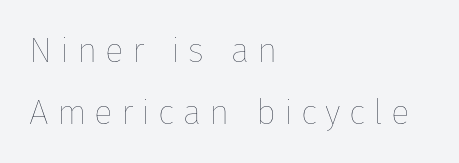
Q: Is the text bold? A: No.
Q: Is the text italic (slanted)? A: No, it is upright.
Q: Is the text underlined? A: No.
Q: How is the paragraph aligned? A: Left-aligned.
Q: Is the spacing between letters normal or unusually wide? A: Unusually wide.
Q: Width (condensed, normal, or wide)? A: Normal.
Q: Stroke contrast? A: Low.
Q: x-height? A: Medium.
Q: Monospaced? A: No.
